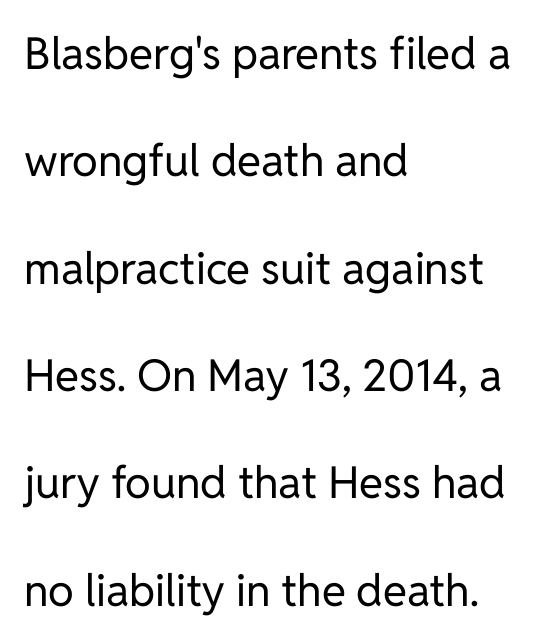
The image shows 44 px regular-weight sans-serif type, upright; set left-aligned, loose line spacing (2.44x), normal letter spacing, not underlined; low stroke contrast and a medium x-height.
